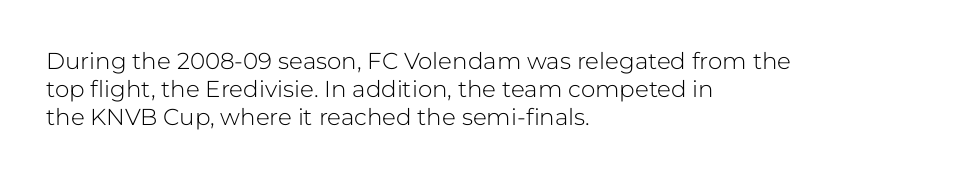
Italic: no, the glyphs are upright roman. Typeset ragged right — the left edge is the straight one. The gaps between neighbouring characters are ordinary and unremarkable. No letter is thick-stroked: the sample isn't bold. Lines of text with bare space underneath.
